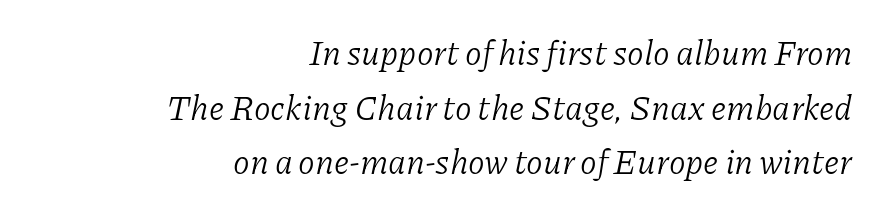
{"serif": "yes", "italic": "yes", "lean": "right", "slant_degrees": 11, "bold": "no", "weight": "light", "width": "normal", "stroke_contrast": "low", "x_height": "medium", "monospaced": "no", "underline": "no", "align": "right", "line_spacing": "normal", "line_spacing_ratio": 1.61, "letter_spacing": "normal", "letter_spacing_em": 0.0, "glyph_px": 34}
